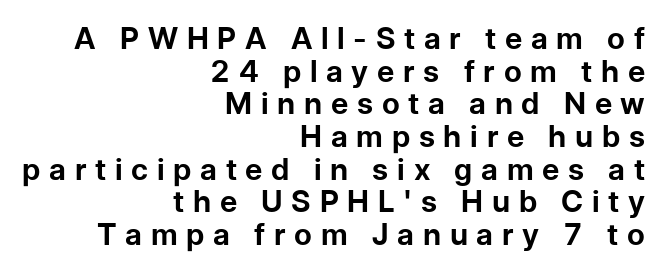
Q: Is the text bold? A: Yes.
Q: Is the text italic (slanted)? A: No, it is upright.
Q: Is the typeface a serif or a sans-serif typeface? A: Sans-serif.
Q: Is the text underlined? A: No.
Q: How is the paragraph aligned? A: Right-aligned.
Q: Is the spacing between letters normal or unusually wide? A: Unusually wide.
Q: Is the spacing between lines tight, normal or loose? A: Tight.
Q: Width (condensed, normal, or wide)? A: Normal.
Q: Stroke contrast? A: Low.
Q: x-height? A: Medium.
Q: Monospaced? A: No.
